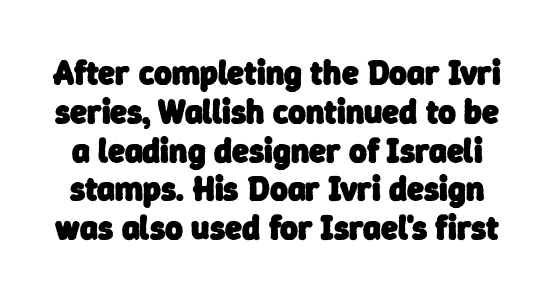
{"serif": "no", "bold": "yes", "weight": "heavy", "width": "normal", "stroke_contrast": "low", "x_height": "medium", "monospaced": "no", "underline": "no", "line_spacing": "tight", "line_spacing_ratio": 1.14, "letter_spacing": "normal", "letter_spacing_em": 0.0, "glyph_px": 34}
